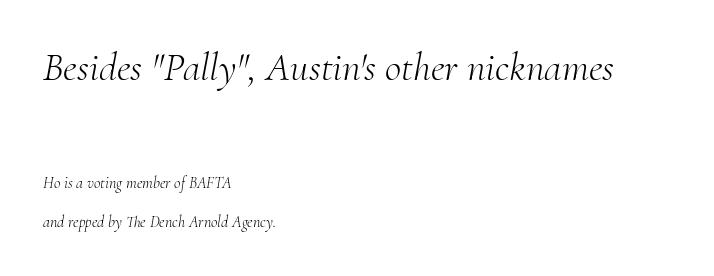
{"serif": "yes", "italic": "yes", "lean": "right", "slant_degrees": 10, "bold": "no", "weight": "light", "width": "normal", "stroke_contrast": "medium", "x_height": "small", "monospaced": "no", "underline": "no", "align": "left", "line_spacing": "loose", "line_spacing_ratio": 2.45, "letter_spacing": "normal", "letter_spacing_em": 0.0, "larger_block": "first", "size_ratio": 2.5, "glyph_px": 40}
